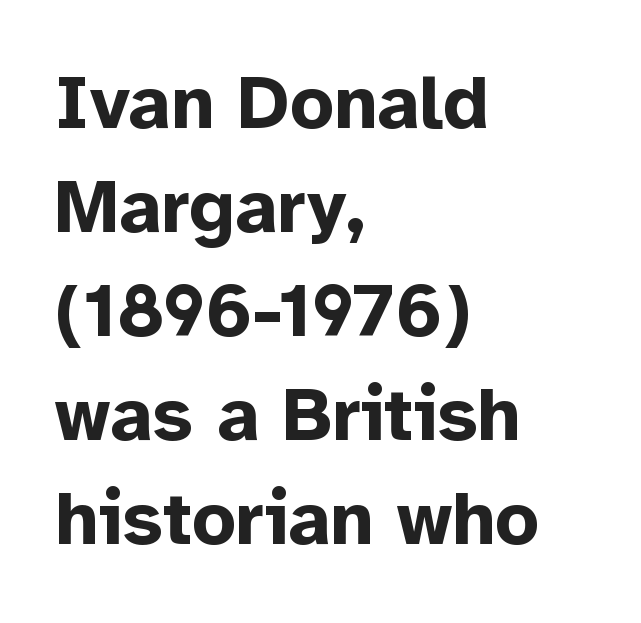
The image shows 76 px bold sans-serif type, upright; set left-aligned, normal line spacing (1.37x), normal letter spacing, not underlined; low stroke contrast and a medium x-height.
